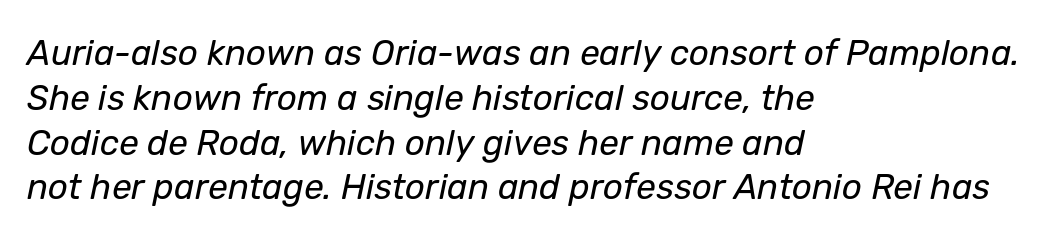
The face looks like a standard text weight, possibly lighter. Every character sits at an angle, as italics do. The rows are spaced the way most documents space them. The letterforms sit shoulder to shoulder at normal distance.
